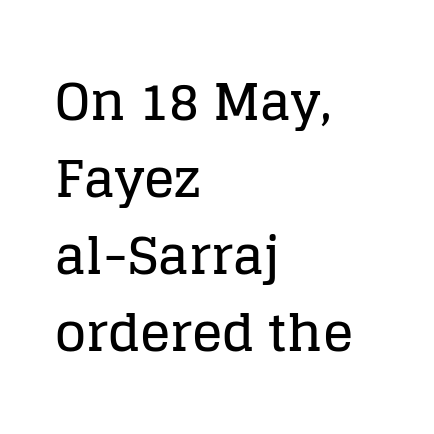
{"serif": "yes", "italic": "no", "width": "normal", "stroke_contrast": "low", "x_height": "large", "monospaced": "no", "underline": "no", "align": "left", "line_spacing": "normal", "line_spacing_ratio": 1.51, "letter_spacing": "normal", "letter_spacing_em": 0.0, "glyph_px": 51}
